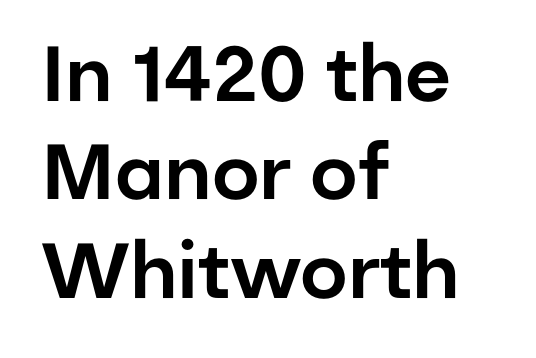
{"serif": "no", "italic": "no", "width": "normal", "stroke_contrast": "low", "x_height": "medium", "monospaced": "no", "underline": "no", "align": "left", "line_spacing": "normal", "line_spacing_ratio": 1.26, "letter_spacing": "normal", "letter_spacing_em": 0.0, "glyph_px": 78}
